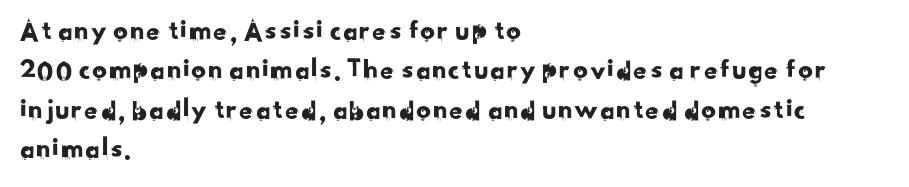
Q: Is the typeface a serif or a sans-serif typeface? A: Sans-serif.
Q: Is the text underlined? A: No.
Q: How is the paragraph aligned? A: Left-aligned.
Q: Is the spacing between letters normal or unusually wide? A: Normal.
Q: Is the spacing between lines tight, normal or loose? A: Normal.
Q: Width (condensed, normal, or wide)? A: Normal.
Q: Stroke contrast? A: Low.
Q: x-height? A: Small.
Q: Monospaced? A: No.
